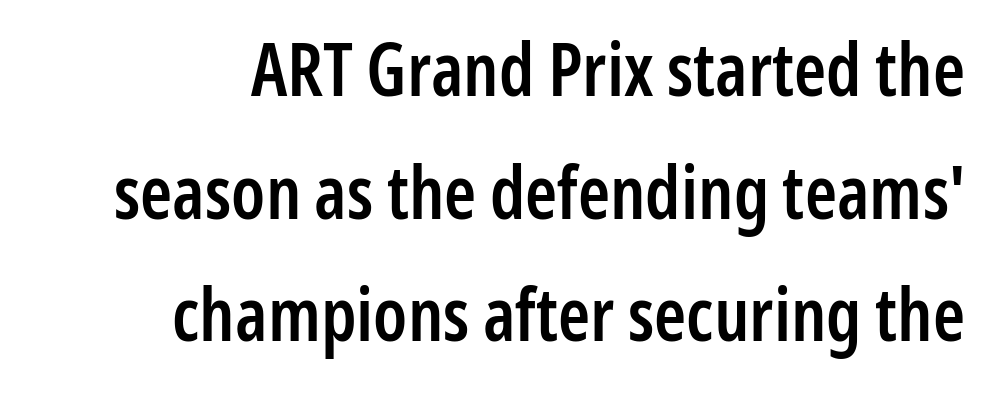
The setting favours the right margin, as signatures and pull-quotes sometimes do. The letters carry no serifs — their stems end cleanly without finishing strokes. The lettering holds an erect, upright posture throughout. In terms of leading, this rendering sits right in the middle. Each letter keeps its own natural width here, so spacing adapts to shape.
